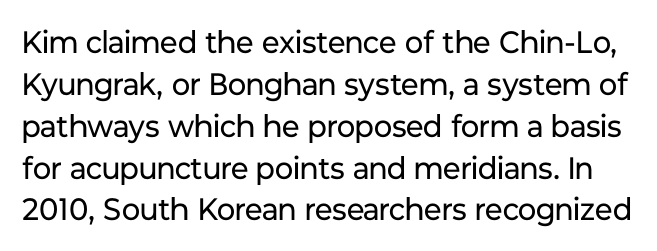
Observe the ordinary spacing: letters are neighbours, not strangers. The vertical gap from one line to the next is medium. These glyphs show unthickened strokes, regular width or finer. Here the designer chose a conventional face with non-uniform glyph widths. The glyphs are unaccompanied by any horizontal stroke below them. The font family rendered here belongs to the sans-serif group.
